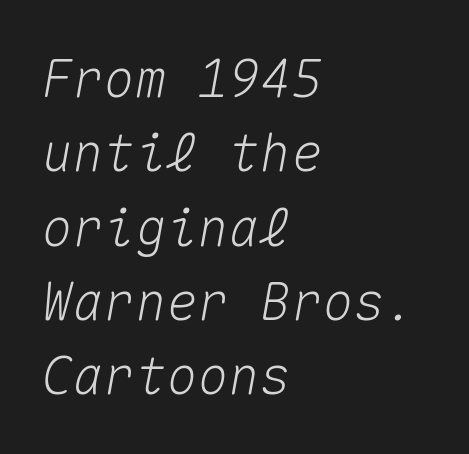
Q: Is the text italic (slanted)? A: Yes, it leans right by about 10 degrees.
Q: Is the text underlined? A: No.
Q: How is the paragraph aligned? A: Left-aligned.
Q: Is the spacing between letters normal or unusually wide? A: Normal.
Q: Is the spacing between lines tight, normal or loose? A: Normal.
Q: Width (condensed, normal, or wide)? A: Normal.
Q: Stroke contrast? A: Medium.
Q: x-height? A: Medium.
Q: Monospaced? A: Yes.
